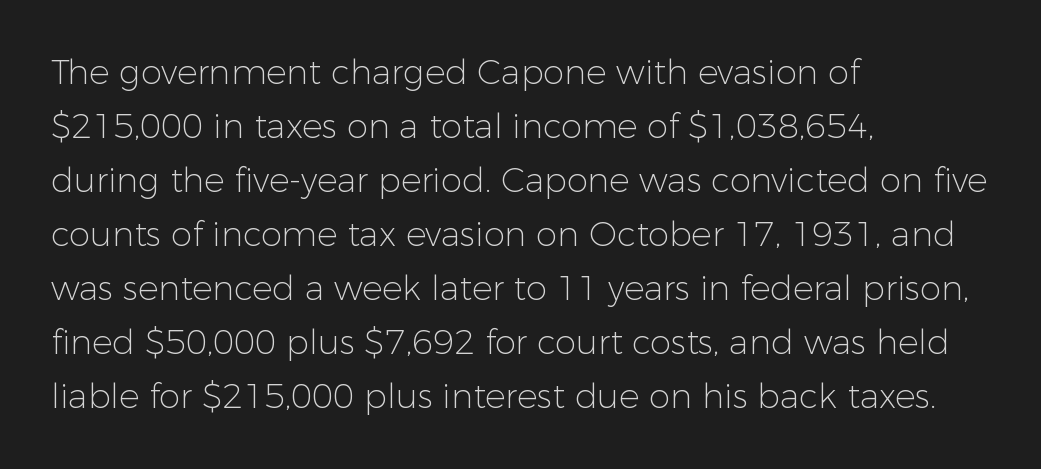
Q: Is the text bold? A: No.
Q: Is the text italic (slanted)? A: No, it is upright.
Q: Is the typeface a serif or a sans-serif typeface? A: Sans-serif.
Q: Is the text underlined? A: No.
Q: How is the paragraph aligned? A: Left-aligned.
Q: Is the spacing between letters normal or unusually wide? A: Normal.
Q: Is the spacing between lines tight, normal or loose? A: Normal.
Q: Width (condensed, normal, or wide)? A: Normal.
Q: Stroke contrast? A: Low.
Q: x-height? A: Medium.
Q: Monospaced? A: No.
